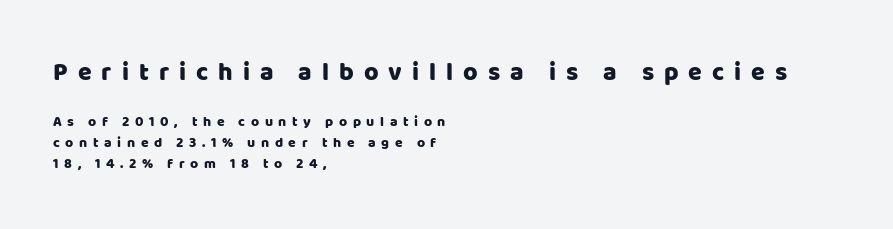
{"italic": "no", "underline": "no", "align": "left", "line_spacing": "normal", "line_spacing_ratio": 1.51, "letter_spacing": "wide", "letter_spacing_em": 0.4, "larger_block": "first", "size_ratio": 1.79, "glyph_px": 25}
